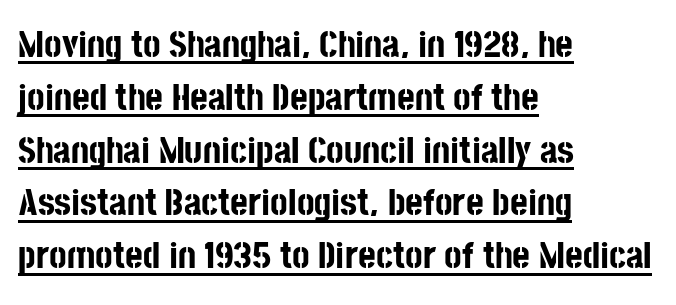
Q: Is the text bold? A: Yes.
Q: Is the text italic (slanted)? A: No, it is upright.
Q: Is the typeface a serif or a sans-serif typeface? A: Sans-serif.
Q: Is the text underlined? A: Yes.
Q: How is the paragraph aligned? A: Left-aligned.
Q: Is the spacing between letters normal or unusually wide? A: Normal.
Q: Is the spacing between lines tight, normal or loose? A: Normal.
Q: Width (condensed, normal, or wide)? A: Condensed.
Q: Stroke contrast? A: Low.
Q: x-height? A: Large.
Q: Monospaced? A: No.
